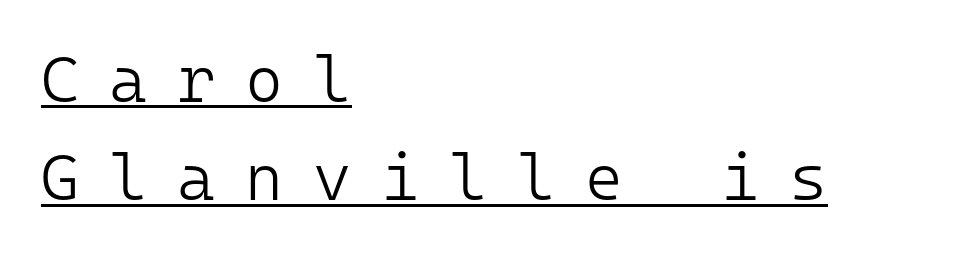
Q: Is the text bold? A: No.
Q: Is the text italic (slanted)? A: No, it is upright.
Q: Is the typeface a serif or a sans-serif typeface? A: Sans-serif.
Q: Is the text underlined? A: Yes.
Q: How is the paragraph aligned? A: Left-aligned.
Q: Is the spacing between letters normal or unusually wide? A: Unusually wide.
Q: Is the spacing between lines tight, normal or loose? A: Normal.
Q: Width (condensed, normal, or wide)? A: Normal.
Q: Stroke contrast? A: Low.
Q: x-height? A: Medium.
Q: Monospaced? A: Yes.
